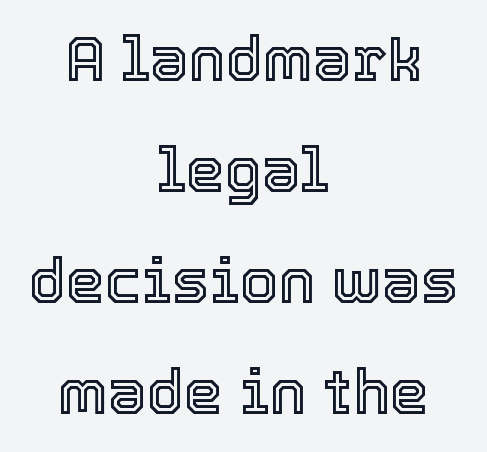
Unmarked baselines from the first word to the last. This is the regular roman posture of the typeface. Here the designer chose a conventional face with non-uniform glyph widths. This sample uses plain, unmodified letter spacing. Neither beginnings nor endings align; midpoints do.
